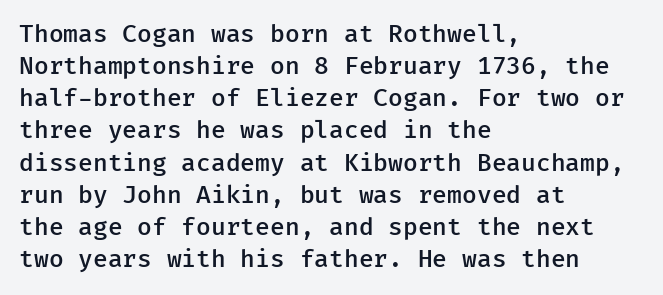
The image shows 24 px text type, upright; set left-aligned, normal line spacing (1.34x), normal letter spacing, not underlined.
